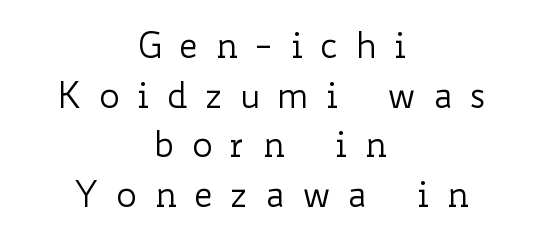
Q: Is the text bold? A: No.
Q: Is the text italic (slanted)? A: No, it is upright.
Q: Is the text underlined? A: No.
Q: How is the paragraph aligned? A: Centered.
Q: Is the spacing between letters normal or unusually wide? A: Unusually wide.
Q: Is the spacing between lines tight, normal or loose? A: Normal.
Q: Width (condensed, normal, or wide)? A: Wide.
Q: Stroke contrast? A: Low.
Q: x-height? A: Small.
Q: Monospaced? A: No.
